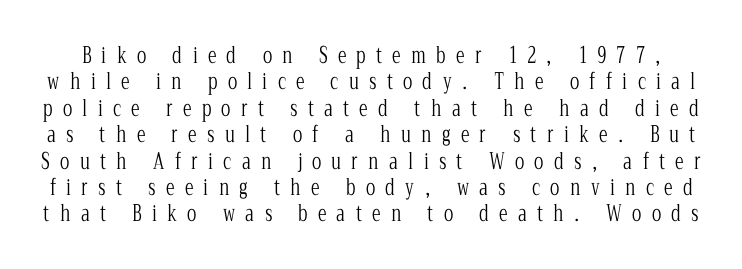
The image shows 22 px text type, upright; set line spacing 1.2x, unusually wide letter spacing (+0.47 em), not underlined.
